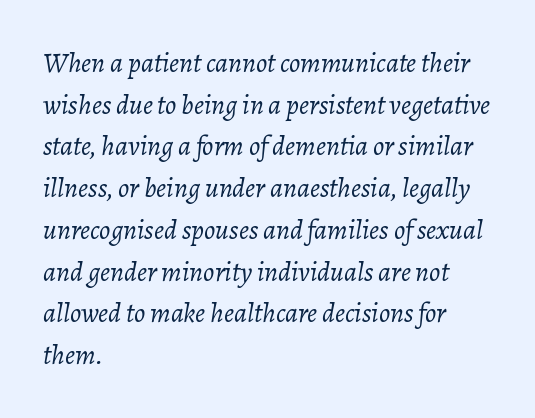
{"italic": "yes", "lean": "right", "slant_degrees": 7, "bold": "no", "weight": "light", "width": "normal", "stroke_contrast": "low", "x_height": "medium", "monospaced": "no", "underline": "no", "align": "left", "line_spacing": "normal", "line_spacing_ratio": 1.49, "letter_spacing": "normal", "letter_spacing_em": 0.0, "glyph_px": 28}
